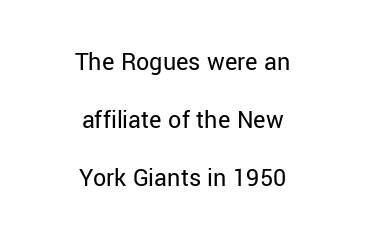
Q: Is the text bold? A: No.
Q: Is the text italic (slanted)? A: No, it is upright.
Q: Is the text underlined? A: No.
Q: How is the paragraph aligned? A: Centered.
Q: Is the spacing between letters normal or unusually wide? A: Normal.
Q: Is the spacing between lines tight, normal or loose? A: Loose.
